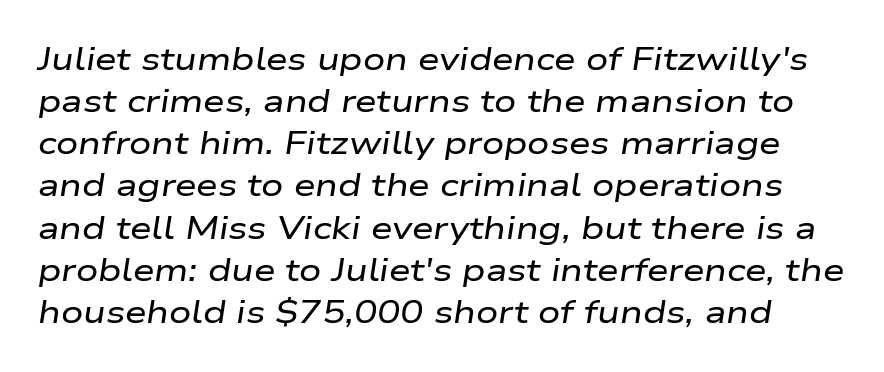
The letters are slanted; this is an italic face. Line spacing here is normal. The gaps between neighbouring characters are ordinary and unremarkable. Only glyphs here, with clear space below each row. The rendering uses natural spacing where letterforms have individual widths.
